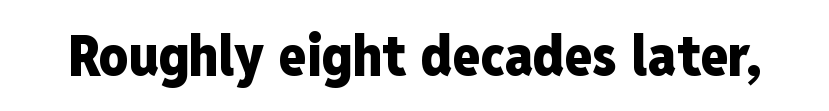
The glyphs have the mass of a bold cut. This sample uses an upright cut, with every glyph sitting square on the baseline. Is this a fixed-width face? No — the glyphs have proportional, varying widths. Examine the stroke ends and you'll find no serifs. Each word holds together tightly as a unit, with standard inter-letter gaps. Each row of text sits above clean, open space.
